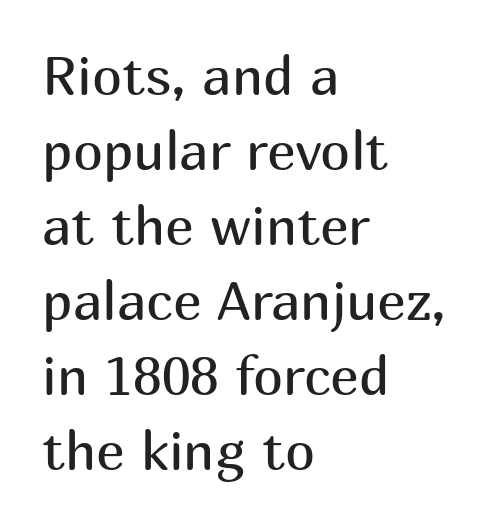
{"serif": "no", "italic": "no", "bold": "no", "weight": "regular", "width": "normal", "stroke_contrast": "medium", "x_height": "medium", "monospaced": "no", "underline": "no", "align": "left", "line_spacing": "normal", "line_spacing_ratio": 1.39, "letter_spacing": "normal", "letter_spacing_em": 0.0, "glyph_px": 54}
